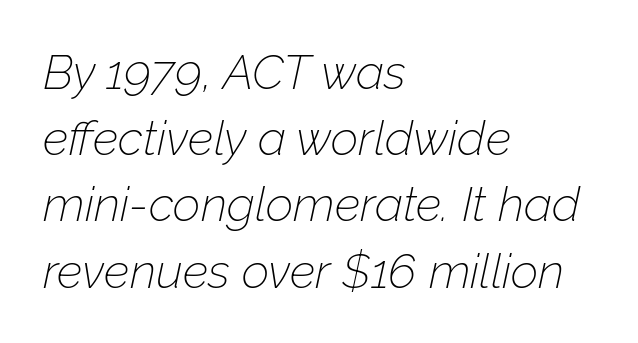
The image shows 48 px thin type, italic (leaning right); set left-aligned, normal line spacing (1.38x), normal letter spacing, not underlined; low stroke contrast and a medium x-height.
